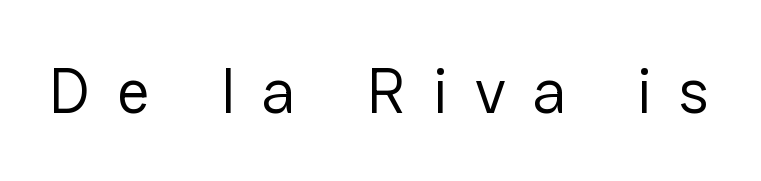
The image shows 64 px regular-weight sans-serif type, upright; set unusually wide letter spacing (+0.42 em), not underlined; low stroke contrast and a medium x-height.
